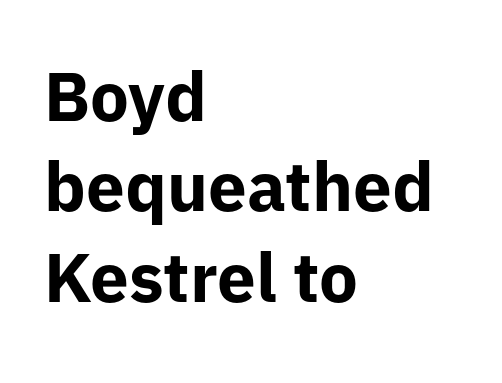
Q: Is the text bold? A: Yes.
Q: Is the text italic (slanted)? A: No, it is upright.
Q: Is the typeface a serif or a sans-serif typeface? A: Sans-serif.
Q: Is the text underlined? A: No.
Q: How is the paragraph aligned? A: Left-aligned.
Q: Is the spacing between letters normal or unusually wide? A: Normal.
Q: Is the spacing between lines tight, normal or loose? A: Normal.
Q: Width (condensed, normal, or wide)? A: Normal.
Q: Stroke contrast? A: Low.
Q: x-height? A: Medium.
Q: Monospaced? A: No.
